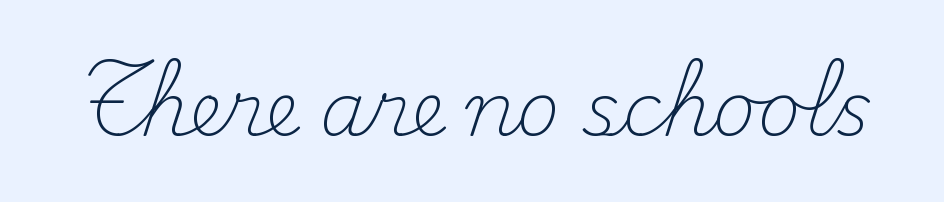
Unlike a clean sans, this face finishes its strokes with serifs. Words appear dense and cohesive because spacing is normal. Weight: regular or lighter. A typesetter would call this proportional, since set widths differ per character. This rendering features lettering with no underline.
